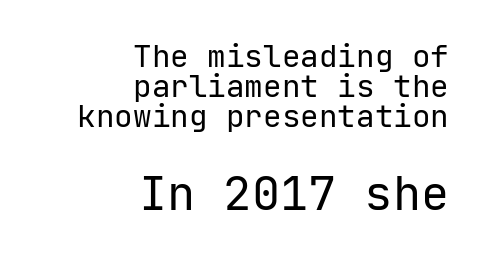
The image shows 47 px regular-weight sans-serif type, upright; set right-aligned, tight line spacing (0.96x), normal letter spacing, not underlined; the second (bottom) block is 1.52x larger; low stroke contrast and a medium x-height.
